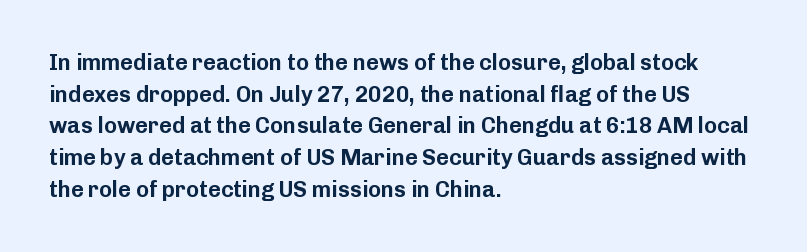
The image shows 22 px text type, upright; set left-aligned, normal line spacing (1.44x), normal letter spacing, not underlined.
